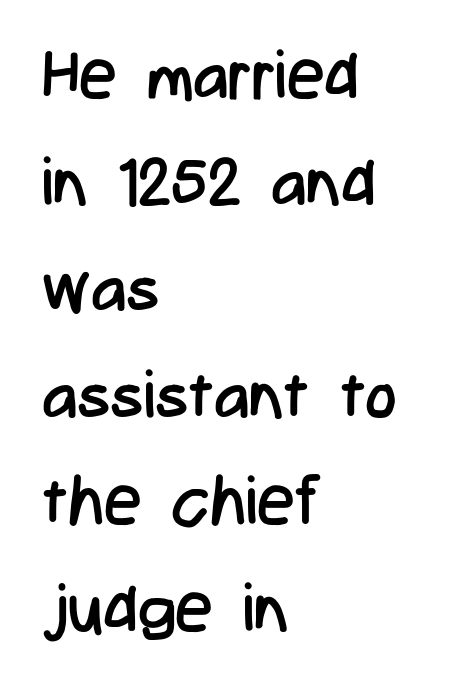
Q: Is the text bold? A: No.
Q: Is the text italic (slanted)? A: No, it is upright.
Q: Is the typeface a serif or a sans-serif typeface? A: Sans-serif.
Q: Is the text underlined? A: No.
Q: How is the paragraph aligned? A: Left-aligned.
Q: Is the spacing between letters normal or unusually wide? A: Normal.
Q: Is the spacing between lines tight, normal or loose? A: Normal.
Q: Width (condensed, normal, or wide)? A: Condensed.
Q: Stroke contrast? A: Low.
Q: x-height? A: Medium.
Q: Monospaced? A: No.
